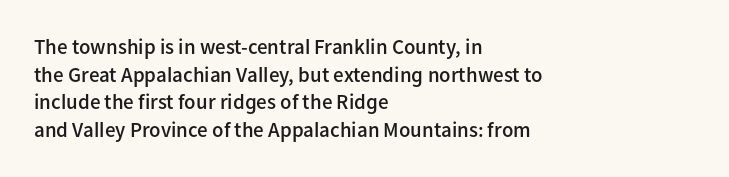
Q: Is the text bold? A: Semi-bold.
Q: Is the text italic (slanted)? A: No, it is upright.
Q: Is the text underlined? A: No.
Q: How is the paragraph aligned? A: Left-aligned.
Q: Is the spacing between letters normal or unusually wide? A: Normal.
Q: Is the spacing between lines tight, normal or loose? A: Normal.
